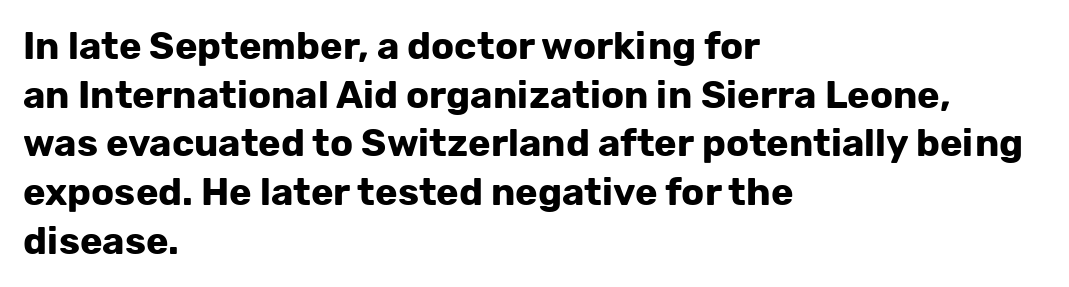
{"serif": "no", "italic": "no", "bold": "yes", "weight": "bold", "width": "normal", "stroke_contrast": "low", "x_height": "medium", "monospaced": "no", "underline": "no", "align": "left", "line_spacing": "normal", "line_spacing_ratio": 1.28, "letter_spacing": "normal", "letter_spacing_em": 0.0, "glyph_px": 38}
